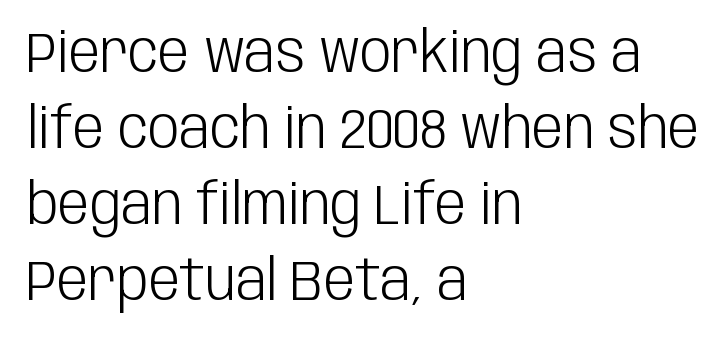
On a weight scale, this lands at 450 or below. Grotesque or geometric, the face here clearly has no serifs. This rendering leaves character spacing at its baseline value. No word sits above an underline.
